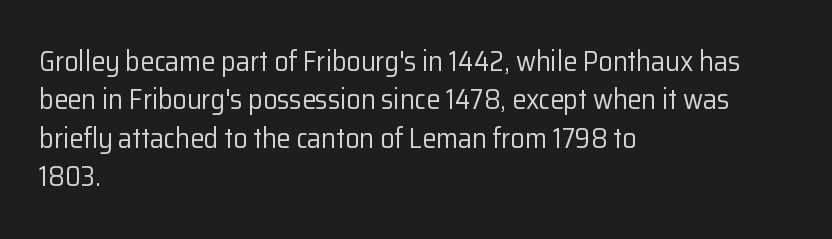
The image shows 28 px regular-weight sans-serif type, upright; set left-aligned, normal line spacing (1.37x), normal letter spacing, not underlined; low stroke contrast and a medium x-height.
